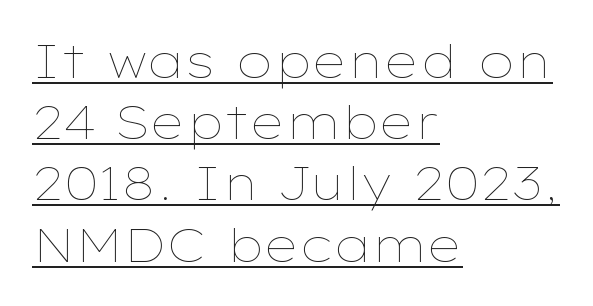
{"italic": "no", "bold": "no", "weight": "thin", "width": "wide", "stroke_contrast": "low", "x_height": "medium", "monospaced": "no", "underline": "yes", "align": "left", "line_spacing": "normal", "line_spacing_ratio": 1.33, "letter_spacing": "normal", "letter_spacing_em": 0.0, "glyph_px": 46}
